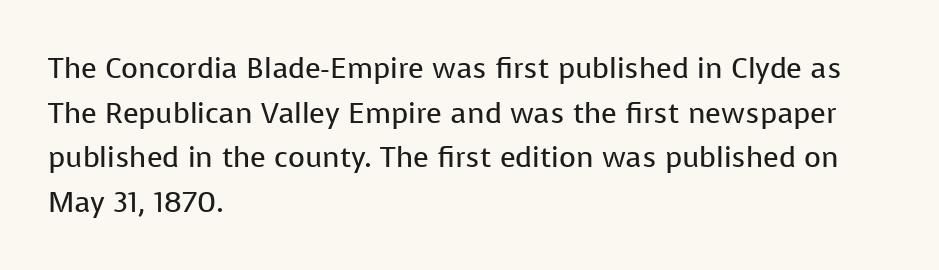
Q: Is the text bold? A: No.
Q: Is the text italic (slanted)? A: No, it is upright.
Q: Is the typeface a serif or a sans-serif typeface? A: Sans-serif.
Q: Is the text underlined? A: No.
Q: How is the paragraph aligned? A: Left-aligned.
Q: Is the spacing between letters normal or unusually wide? A: Normal.
Q: Is the spacing between lines tight, normal or loose? A: Normal.
Q: Width (condensed, normal, or wide)? A: Normal.
Q: Stroke contrast? A: Low.
Q: x-height? A: Medium.
Q: Monospaced? A: No.
